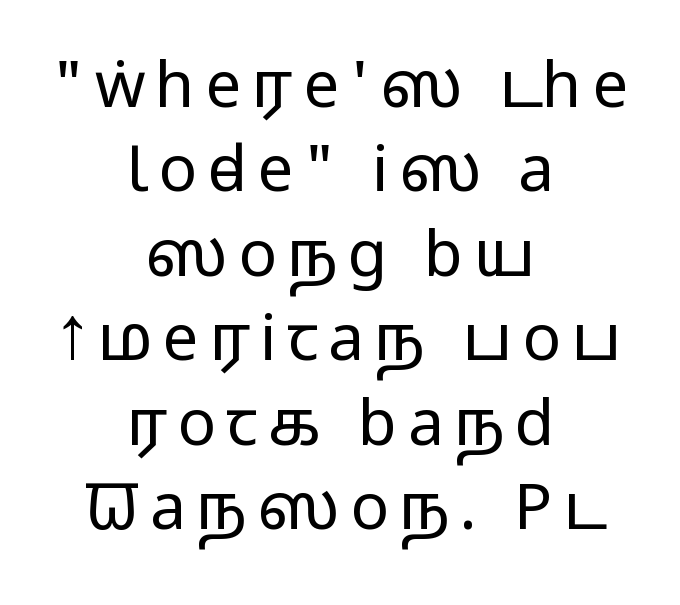
The letters carry no serifs — their stems end cleanly without finishing strokes. Reading down the column, the eye jumps a familiar distance to each next line. The paragraph has two soft edges and a firm central axis. No heavy texture on the line: the type isn't bold.
